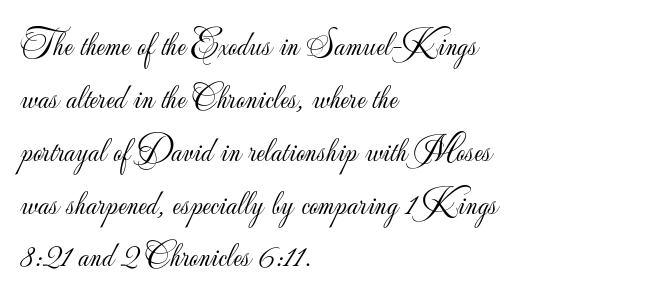
{"serif": "no", "bold": "no", "weight": "light", "width": "normal", "stroke_contrast": "low", "x_height": "small", "monospaced": "no", "underline": "no", "align": "left", "line_spacing": "normal", "line_spacing_ratio": 1.51, "letter_spacing": "normal", "letter_spacing_em": 0.0, "glyph_px": 35}
